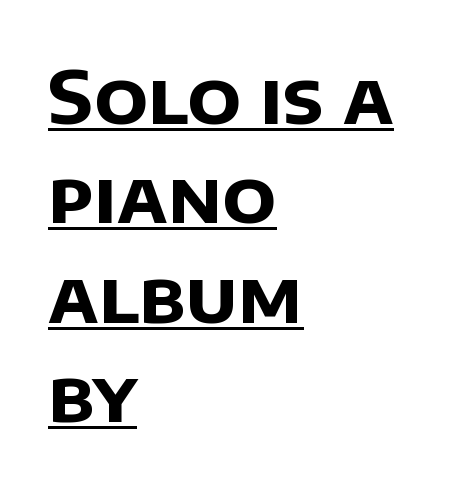
The image shows 73 px bold sans-serif type; set left-aligned, normal line spacing (1.36x), normal letter spacing, underlined; low stroke contrast and a large x-height.
